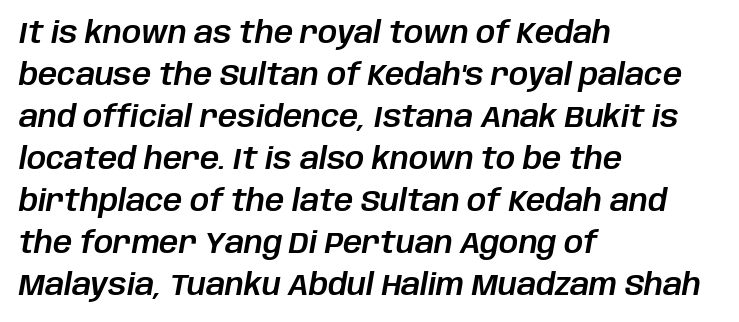
The image shows 30 px text type, italic (leaning right); set left-aligned, normal line spacing (1.4x), normal letter spacing, not underlined; low stroke contrast and a large x-height.
